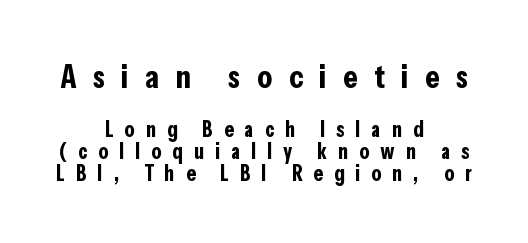
The image shows 33 px bold, condensed sans-serif type, upright; set centered, tight line spacing (1.01x), unusually wide letter spacing (+0.5 em), not underlined; the first (top) block is 1.5x larger; low stroke contrast and a medium x-height.
